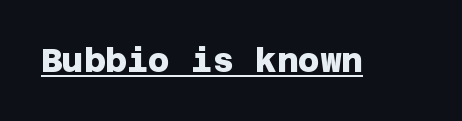
The image shows 33 px heavy sans-serif type; set normal letter spacing, underlined; low stroke contrast and a large x-height.
